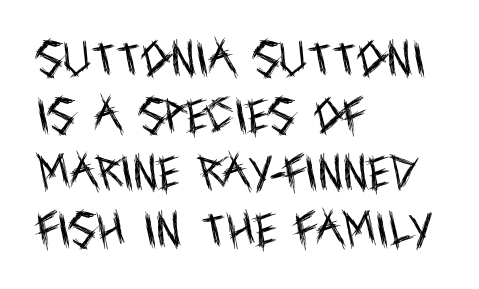
{"serif": "no", "italic": "no", "bold": "no", "weight": "regular", "width": "condensed", "x_height": "large", "monospaced": "no", "underline": "no", "align": "left", "line_spacing": "normal", "line_spacing_ratio": 1.5, "letter_spacing": "normal", "letter_spacing_em": 0.0, "glyph_px": 38}
